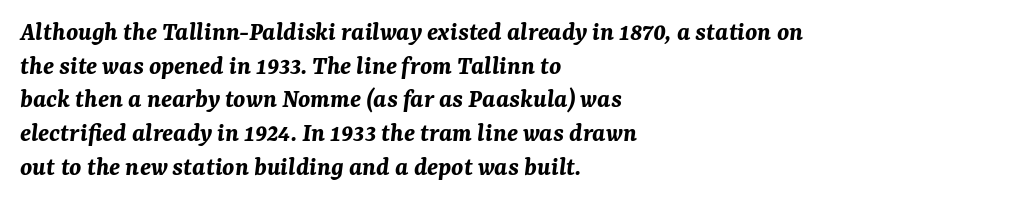
Heavy-handed strokes throughout: this text is bold. The text block is weighted toward the left margin, trailing off unevenly rightward. In terms of leading, this rendering sits right in the middle. These lines keep a tight, regular rhythm from letter to letter. The string is rendered with underlining switched off.
